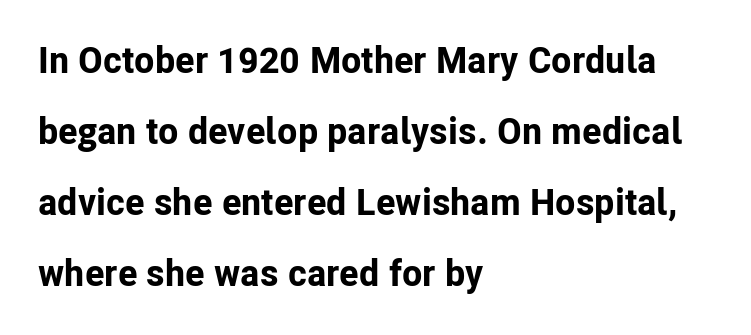
The image shows 37 px bold sans-serif type, upright; set left-aligned, loose line spacing (1.92x), normal letter spacing, not underlined; low stroke contrast and a medium x-height.
